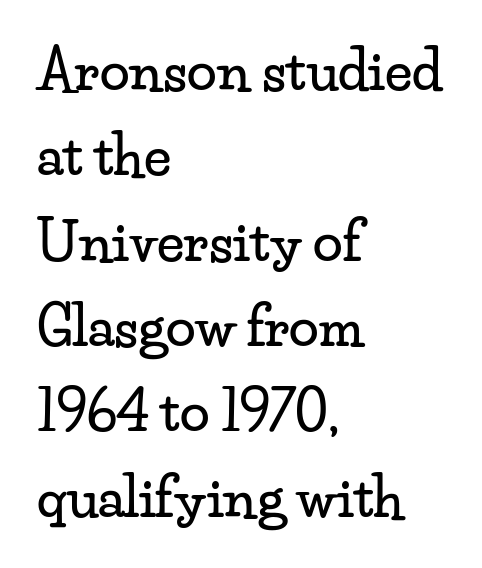
The rendering uses natural spacing where letterforms have individual widths. Is this a sans? No — the strokes have serifs. Each new line begins a customary step beneath the previous one. The passage shown is not underscored anywhere. Nobody touched the tracking dial on this one. Posture: upright roman.
